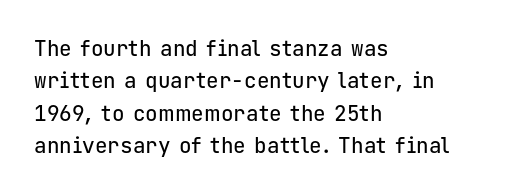
Q: Is the text italic (slanted)? A: No, it is upright.
Q: Is the text underlined? A: No.
Q: How is the paragraph aligned? A: Left-aligned.
Q: Is the spacing between letters normal or unusually wide? A: Normal.
Q: Is the spacing between lines tight, normal or loose? A: Normal.
